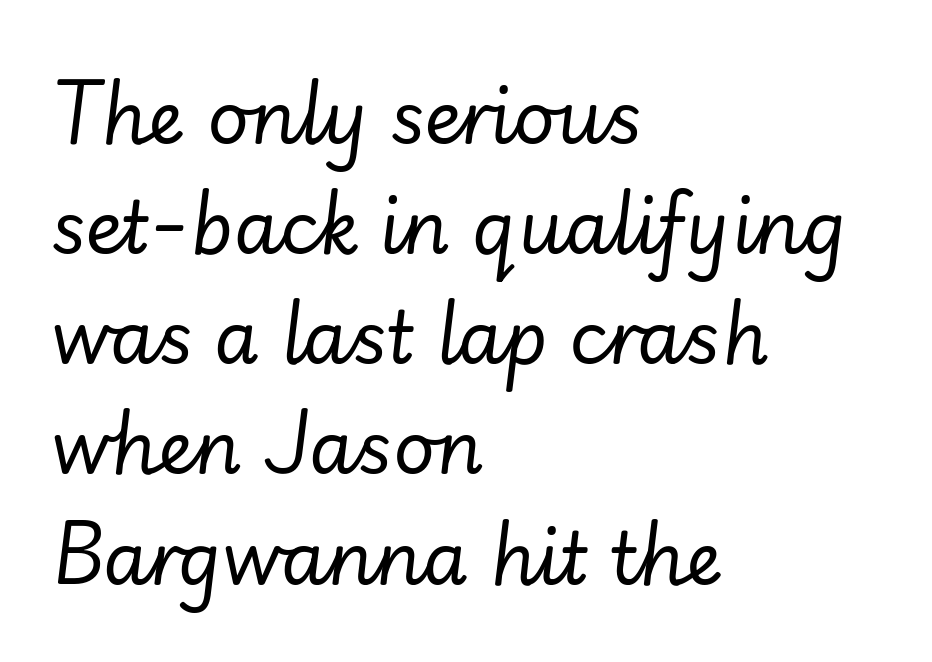
Q: Is the text bold? A: No.
Q: Is the text italic (slanted)? A: Yes, it leans right by about 7 degrees.
Q: Is the text underlined? A: No.
Q: How is the paragraph aligned? A: Left-aligned.
Q: Is the spacing between letters normal or unusually wide? A: Normal.
Q: Is the spacing between lines tight, normal or loose? A: Normal.
Q: Width (condensed, normal, or wide)? A: Normal.
Q: Stroke contrast? A: Low.
Q: x-height? A: Small.
Q: Monospaced? A: No.
